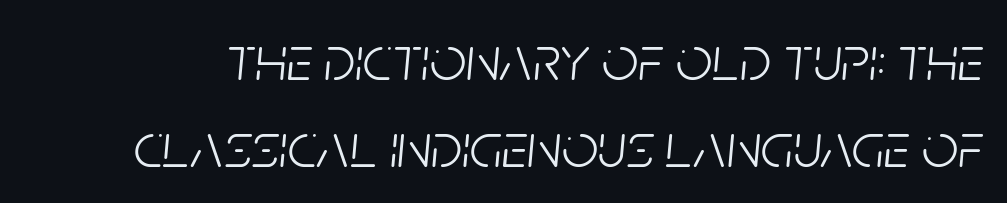
Q: Is the text bold? A: No.
Q: Is the text italic (slanted)? A: Yes, it leans right by about 5 degrees.
Q: Is the text underlined? A: No.
Q: Is the spacing between letters normal or unusually wide? A: Normal.
Q: Is the spacing between lines tight, normal or loose? A: Normal.
Q: Width (condensed, normal, or wide)? A: Condensed.
Q: Stroke contrast? A: Low.
Q: x-height? A: Large.
Q: Monospaced? A: No.
